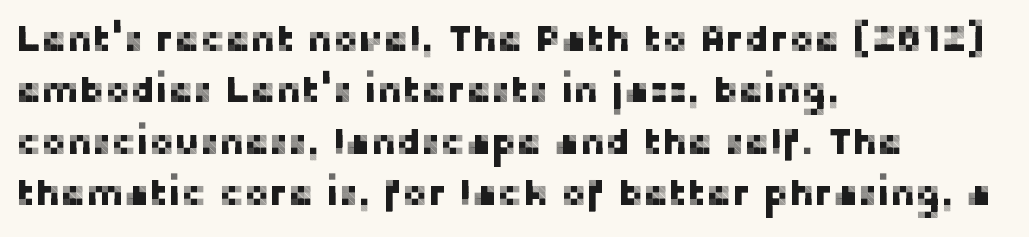
{"serif": "no", "italic": "no", "width": "normal", "stroke_contrast": "low", "x_height": "medium", "monospaced": "no", "underline": "no", "align": "left", "line_spacing": "normal", "line_spacing_ratio": 1.35, "letter_spacing": "normal", "letter_spacing_em": 0.0, "glyph_px": 38}
